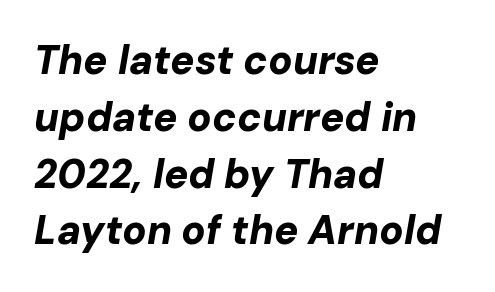
{"italic": "yes", "lean": "right", "slant_degrees": 10, "bold": "yes", "weight": "bold", "width": "normal", "stroke_contrast": "low", "x_height": "medium", "monospaced": "no", "underline": "no", "align": "left", "line_spacing": "normal", "line_spacing_ratio": 1.42, "letter_spacing": "normal", "letter_spacing_em": 0.0, "glyph_px": 40}
